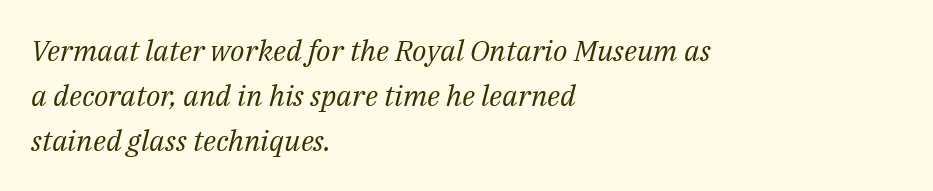
Beneath every word, the page is bare. No letter is thick-stroked: the sample isn't bold. This is oblique type, the kind used for emphasis or titles. Nothing unusual about the tracking: characters are spaced as the font intends.
